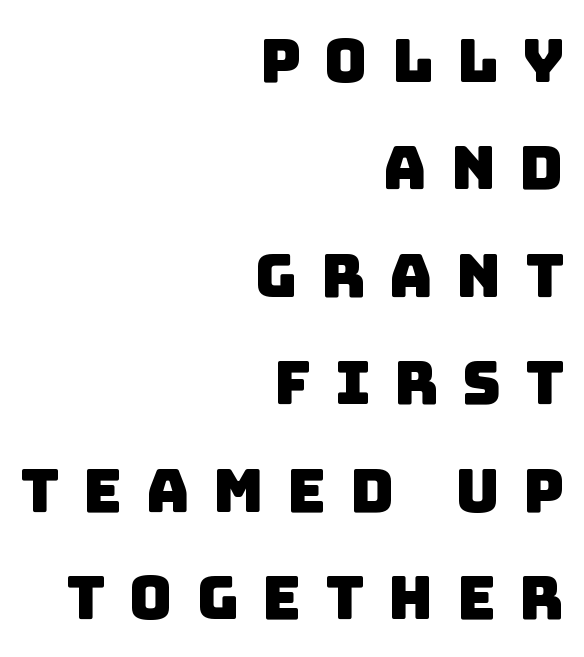
Q: Is the typeface a serif or a sans-serif typeface? A: Sans-serif.
Q: Is the text underlined? A: No.
Q: How is the paragraph aligned? A: Right-aligned.
Q: Is the spacing between letters normal or unusually wide? A: Unusually wide.
Q: Width (condensed, normal, or wide)? A: Normal.
Q: Stroke contrast? A: Low.
Q: x-height? A: Large.
Q: Monospaced? A: No.
